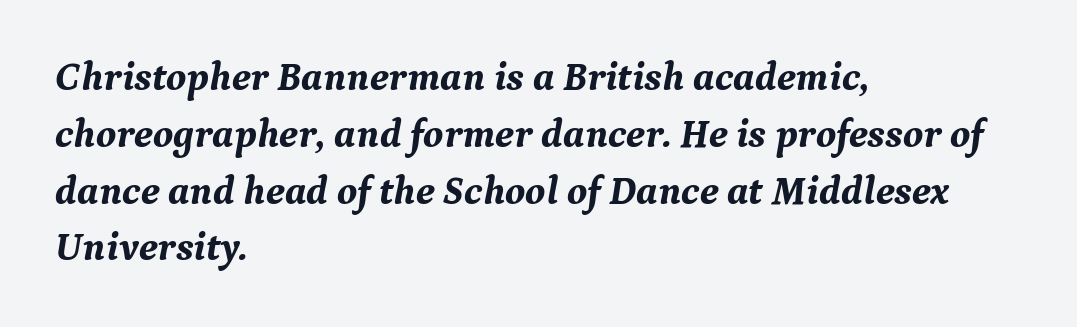
{"serif": "yes", "italic": "yes", "lean": "right", "slant_degrees": 9, "bold": "yes", "weight": "bold", "width": "normal", "stroke_contrast": "medium", "x_height": "medium", "monospaced": "no", "underline": "no", "align": "left", "line_spacing": "normal", "line_spacing_ratio": 1.42, "letter_spacing": "normal", "letter_spacing_em": 0.0, "glyph_px": 40}
